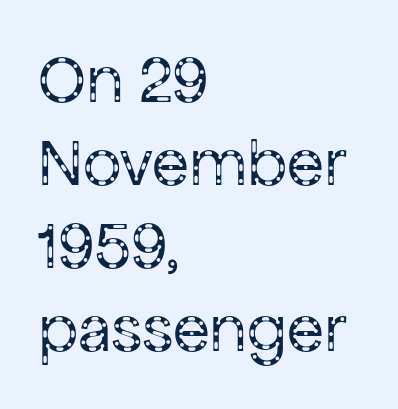
Q: Is the text bold? A: No.
Q: Is the text italic (slanted)? A: No, it is upright.
Q: Is the typeface a serif or a sans-serif typeface? A: Sans-serif.
Q: Is the text underlined? A: No.
Q: How is the paragraph aligned? A: Left-aligned.
Q: Is the spacing between letters normal or unusually wide? A: Normal.
Q: Width (condensed, normal, or wide)? A: Normal.
Q: Stroke contrast? A: Low.
Q: x-height? A: Medium.
Q: Monospaced? A: No.
